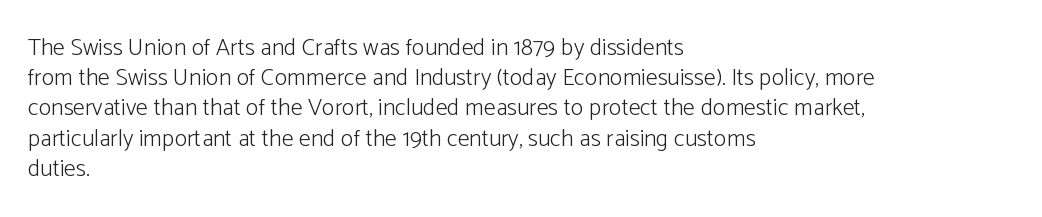
The image shows 24 px text type, upright; set left-aligned, normal line spacing (1.26x), normal letter spacing, not underlined.
